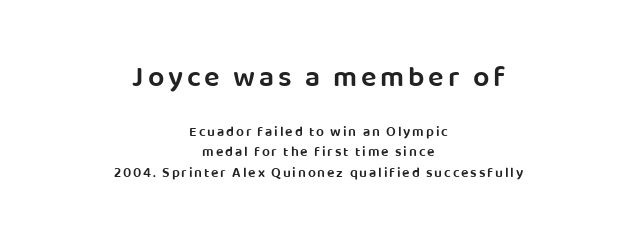
{"serif": "no", "italic": "no", "bold": "semi", "weight": "semibold", "width": "normal", "stroke_contrast": "low", "x_height": "large", "monospaced": "no", "underline": "no", "align": "center", "line_spacing": "normal", "line_spacing_ratio": 1.47, "larger_block": "first", "size_ratio": 2.07, "glyph_px": 29}
